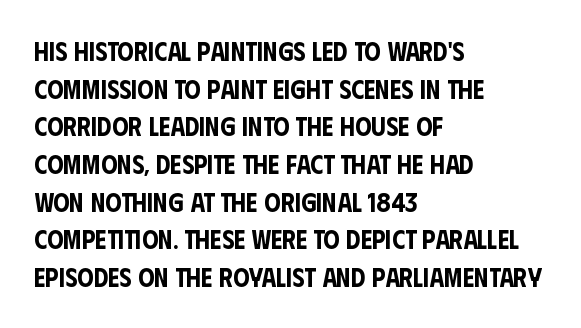
{"italic": "no", "underline": "no", "align": "left", "line_spacing": "normal", "line_spacing_ratio": 1.45, "letter_spacing": "normal", "letter_spacing_em": 0.0, "glyph_px": 26}
